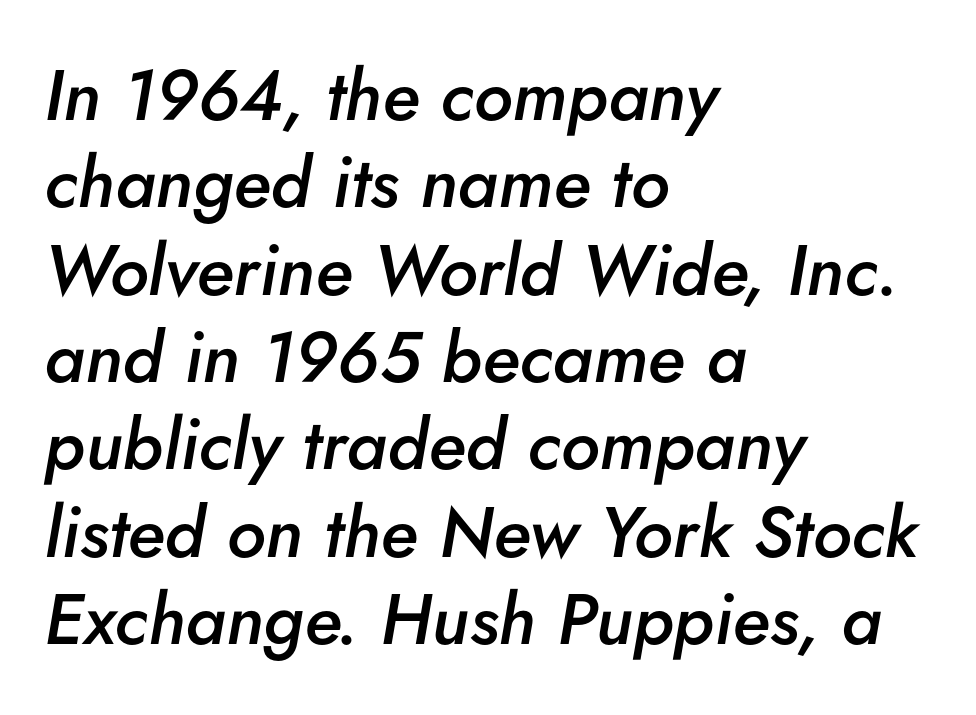
The image shows 71 px semibold type, italic (leaning right); set left-aligned, line spacing 1.23x, normal letter spacing, not underlined; low stroke contrast and a small x-height.
